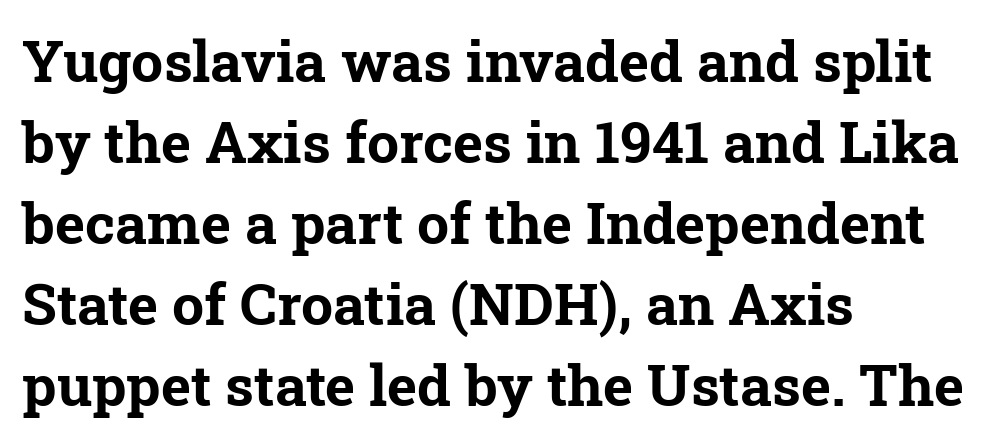
The face used here has the dense, thick strokes of a bold. Yep, those are serifs on the letters. These lines are rendered in a variable-pitch font. Beneath every word, the page is bare. Default kerning and tracking; the words read as compact shapes.
